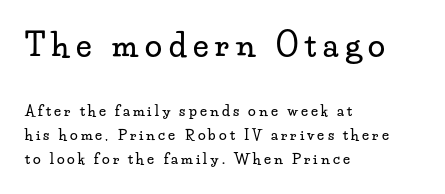
The image shows 31 px wide serif type, upright; set left-aligned, normal line spacing (1.7x), unusually wide letter spacing (+0.22 em), not underlined; the first (top) block is 2.21x larger; low stroke contrast and a small x-height.
